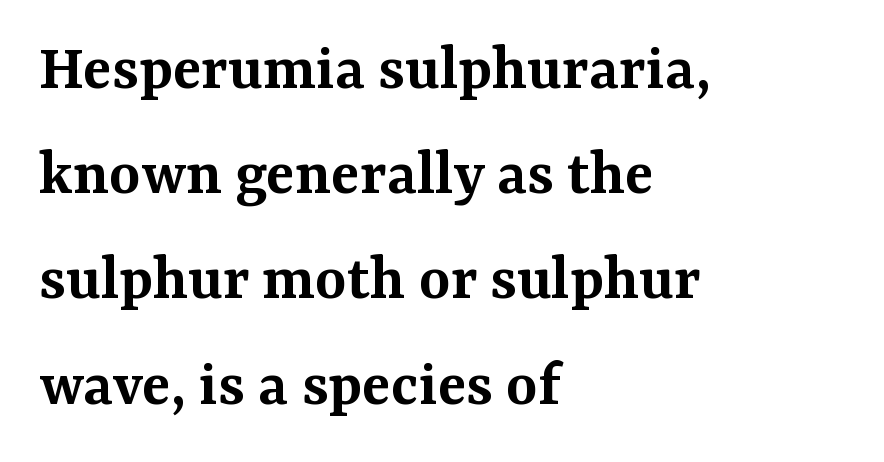
Q: Is the text bold? A: Semi-bold.
Q: Is the text italic (slanted)? A: No, it is upright.
Q: Is the typeface a serif or a sans-serif typeface? A: Serif.
Q: Is the text underlined? A: No.
Q: How is the paragraph aligned? A: Left-aligned.
Q: Is the spacing between letters normal or unusually wide? A: Normal.
Q: Is the spacing between lines tight, normal or loose? A: Normal.
Q: Width (condensed, normal, or wide)? A: Normal.
Q: Stroke contrast? A: Medium.
Q: x-height? A: Medium.
Q: Monospaced? A: No.
